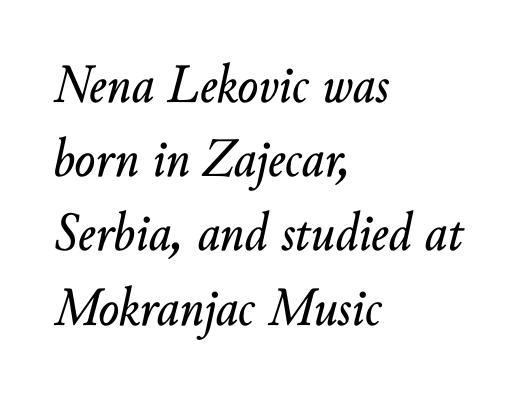
The image shows 55 px text type, italic (leaning right); set left-aligned, normal line spacing (1.35x), normal letter spacing, not underlined; low stroke contrast and a small x-height.
